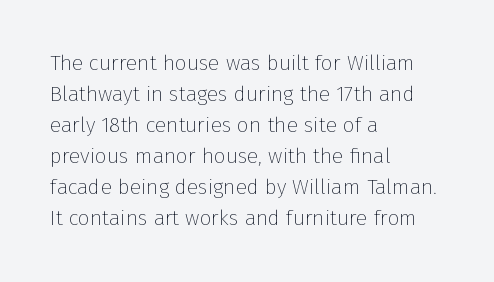
Q: Is the text bold? A: No.
Q: Is the text italic (slanted)? A: No, it is upright.
Q: Is the text underlined? A: No.
Q: How is the paragraph aligned? A: Left-aligned.
Q: Is the spacing between letters normal or unusually wide? A: Normal.
Q: Is the spacing between lines tight, normal or loose? A: Normal.
